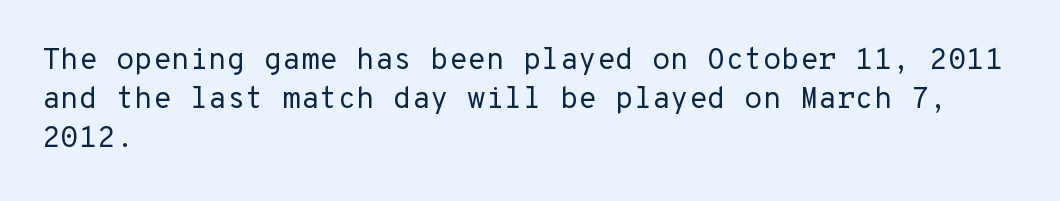
{"serif": "no", "italic": "no", "bold": "no", "weight": "regular", "width": "normal", "stroke_contrast": "low", "x_height": "medium", "underline": "no", "align": "left", "line_spacing": "normal", "line_spacing_ratio": 1.3, "letter_spacing": "normal", "letter_spacing_em": 0.0, "glyph_px": 30}
